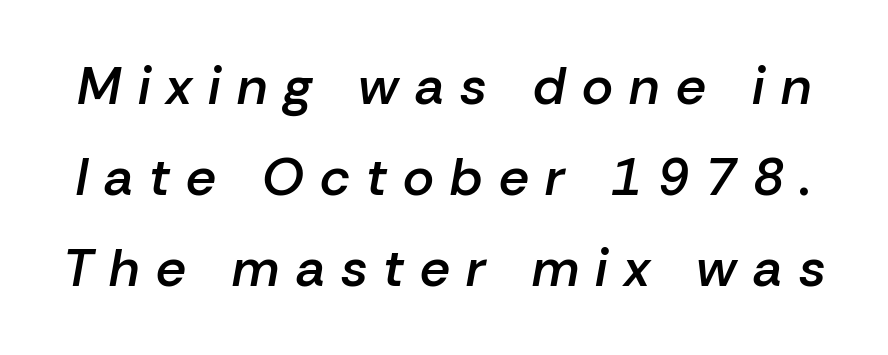
{"italic": "yes", "lean": "right", "slant_degrees": 10, "bold": "semi", "weight": "semibold", "width": "normal", "stroke_contrast": "low", "x_height": "medium", "monospaced": "no", "underline": "no", "line_spacing_ratio": 1.72, "letter_spacing": "wide", "letter_spacing_em": 0.31, "glyph_px": 53}
